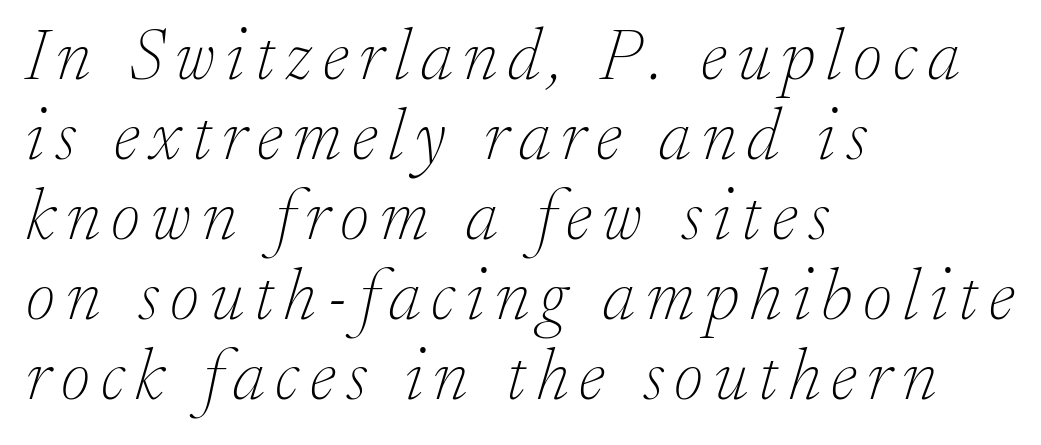
Q: Is the text bold? A: No.
Q: Is the text italic (slanted)? A: Yes, it leans right by about 17 degrees.
Q: Is the typeface a serif or a sans-serif typeface? A: Serif.
Q: Is the text underlined? A: No.
Q: How is the paragraph aligned? A: Left-aligned.
Q: Is the spacing between lines tight, normal or loose? A: Tight.
Q: Width (condensed, normal, or wide)? A: Normal.
Q: Stroke contrast? A: Low.
Q: x-height? A: Small.
Q: Monospaced? A: No.
